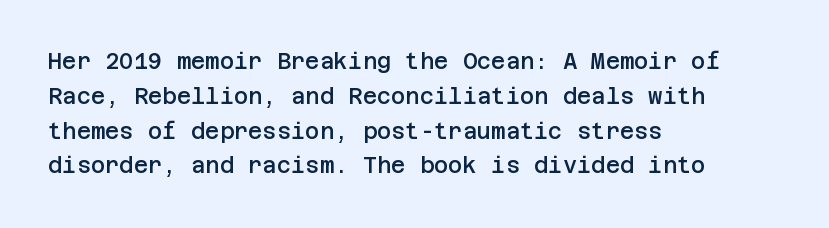
Q: Is the text bold? A: Semi-bold.
Q: Is the text italic (slanted)? A: No, it is upright.
Q: Is the text underlined? A: No.
Q: How is the paragraph aligned? A: Left-aligned.
Q: Is the spacing between letters normal or unusually wide? A: Normal.
Q: Is the spacing between lines tight, normal or loose? A: Normal.
